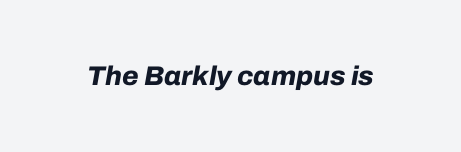
Q: Is the text bold? A: Yes.
Q: Is the text italic (slanted)? A: Yes, it leans right by about 10 degrees.
Q: Is the text underlined? A: No.
Q: Is the spacing between letters normal or unusually wide? A: Normal.
